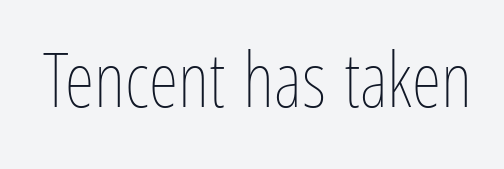
The image shows 76 px thin, condensed type, upright; set normal letter spacing, not underlined; low stroke contrast and a medium x-height.
